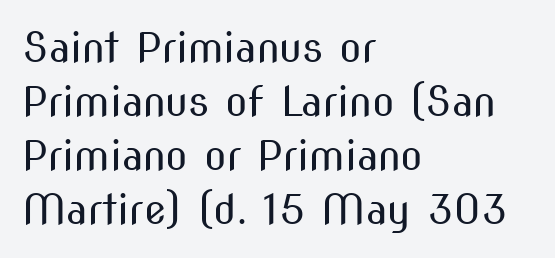
The rows are spaced the way most documents space them. Visually the block forms a straight wall on the left and a jagged coastline on the right. Proportional: the letters do not fall into vertical columns. A roman cut, with each character standing at attention. Stroke mass is kept to a normal reading level or below. Inter-character spacing is left at the font's built-in metrics.
